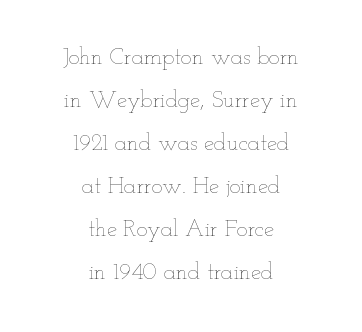
Q: Is the text bold? A: No.
Q: Is the text italic (slanted)? A: No, it is upright.
Q: Is the text underlined? A: No.
Q: How is the paragraph aligned? A: Centered.
Q: Is the spacing between letters normal or unusually wide? A: Normal.
